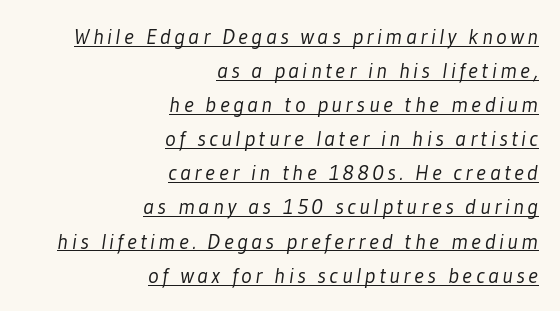
Q: Is the text bold? A: No.
Q: Is the text underlined? A: Yes.
Q: How is the paragraph aligned? A: Right-aligned.
Q: Is the spacing between lines tight, normal or loose? A: Normal.
